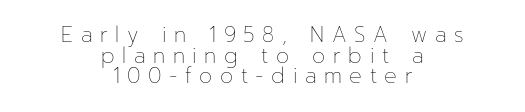
Q: Is the text bold? A: No.
Q: Is the text italic (slanted)? A: No, it is upright.
Q: Is the text underlined? A: No.
Q: How is the paragraph aligned? A: Centered.
Q: Is the spacing between letters normal or unusually wide? A: Unusually wide.
Q: Is the spacing between lines tight, normal or loose? A: Tight.
